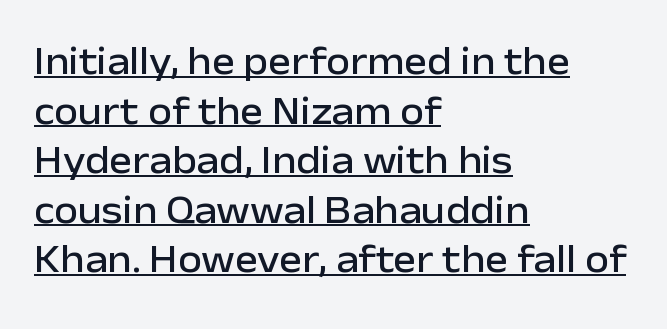
The image shows 39 px sans-serif type, upright; set left-aligned, normal line spacing (1.27x), normal letter spacing, underlined; low stroke contrast and a medium x-height.
